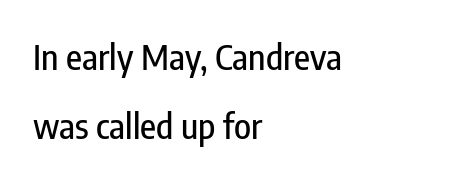
{"serif": "no", "italic": "no", "width": "condensed", "stroke_contrast": "low", "x_height": "medium", "monospaced": "no", "underline": "no", "align": "left", "line_spacing": "loose", "line_spacing_ratio": 1.98, "letter_spacing": "normal", "letter_spacing_em": 0.0, "glyph_px": 35}
